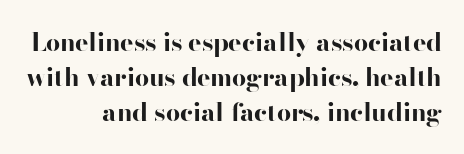
The image shows 25 px bold type, upright; set right-aligned, normal line spacing (1.41x), normal letter spacing, not underlined.
